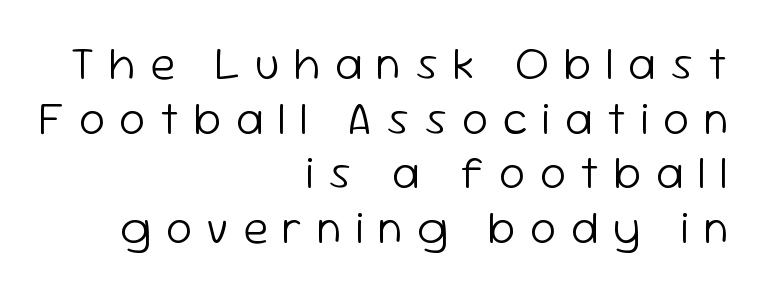
The image shows 46 px light sans-serif type, upright; set right-aligned, line spacing 1.19x, unusually wide letter spacing (+0.31 em), not underlined; low stroke contrast and a medium x-height.
